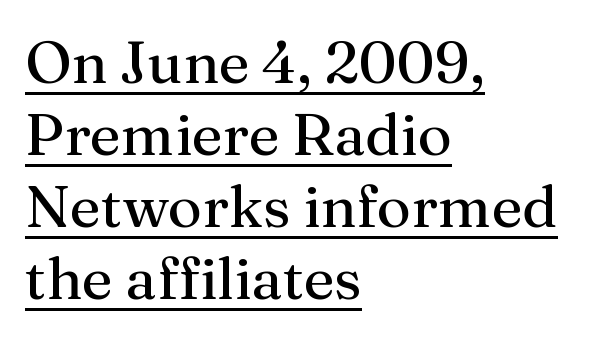
The image shows 59 px regular-weight serif type, upright; set left-aligned, line spacing 1.22x, normal letter spacing, underlined; medium stroke contrast and a medium x-height.
